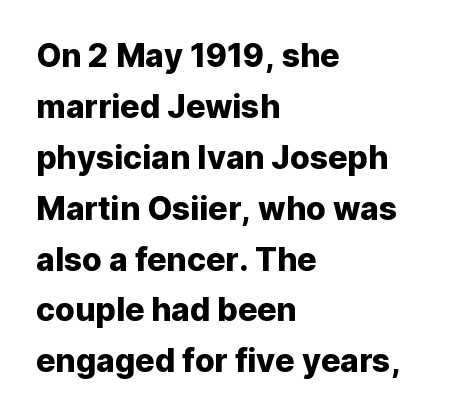
{"serif": "no", "italic": "no", "width": "normal", "stroke_contrast": "low", "x_height": "medium", "monospaced": "no", "underline": "no", "align": "left", "line_spacing": "normal", "line_spacing_ratio": 1.59, "letter_spacing": "normal", "letter_spacing_em": 0.0, "glyph_px": 32}
